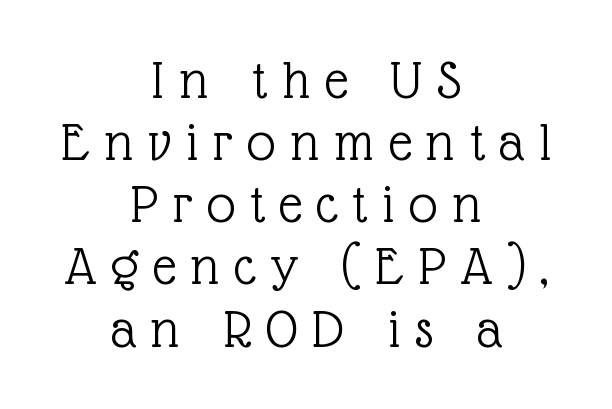
{"serif": "yes", "italic": "no", "bold": "no", "weight": "light", "width": "normal", "x_height": "medium", "monospaced": "no", "underline": "no", "align": "center", "line_spacing": "tight", "line_spacing_ratio": 1.09, "letter_spacing": "wide", "letter_spacing_em": 0.26, "glyph_px": 57}
